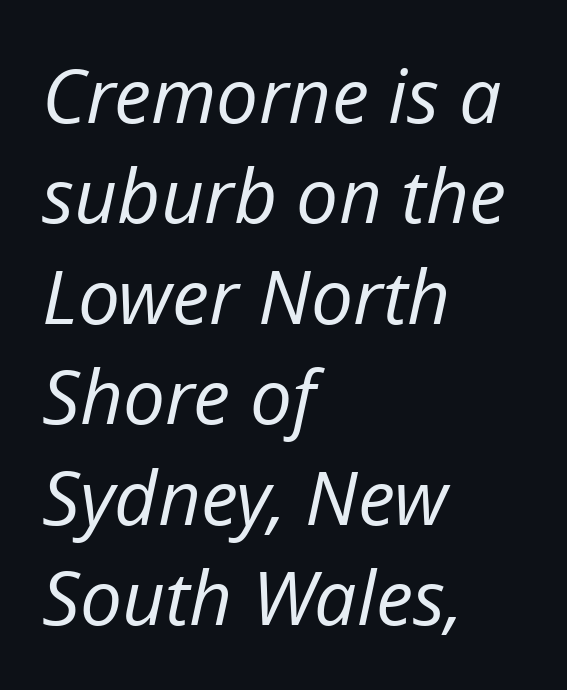
Each stroke keeps to a modest, everyday thickness or less. Notice how the stems are inclined rather than vertical — that's the hallmark of italics. Spacing verdict: proportional, widths tailored to each character. Only glyphs here, with clear space below each row.
